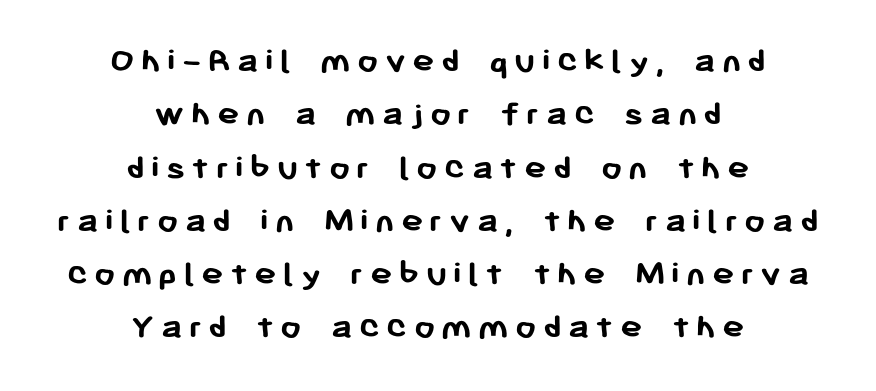
Check where the strokes stop: nothing finishes them off — pure sans. These lines stack symmetrically, like a column narrowing and widening about its center. This is roman type, the default non-slanted kind. Summary of vertical rhythm: regular, with standard interline spacing. Heavy, bold letterforms.
